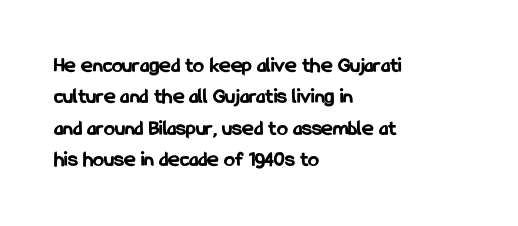
The image shows 22 px bold type, upright; set left-aligned, normal line spacing (1.43x), normal letter spacing, not underlined.
